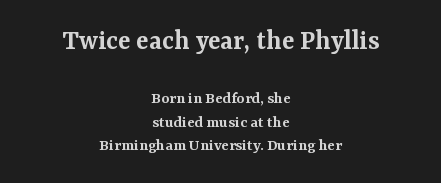
No extra tracking has been applied to these lines. The lines sit at an ordinary, default distance from one another. The face used here is a semibold: visibly heavier than regular, lighter than bold. Descender tails drop into unmarked territory.
